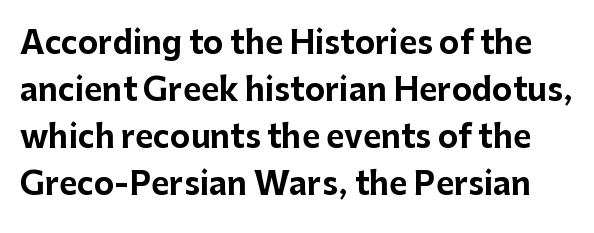
The image shows 31 px bold sans-serif type, upright; set normal line spacing (1.52x), normal letter spacing, not underlined; low stroke contrast and a medium x-height.
